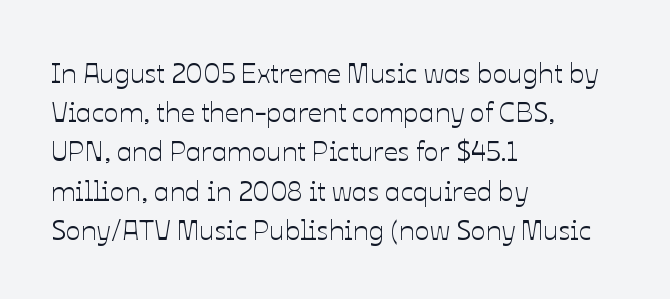
The image shows 28 px text type, upright; set left-aligned, normal line spacing (1.4x), normal letter spacing, not underlined; low stroke contrast and a medium x-height.
